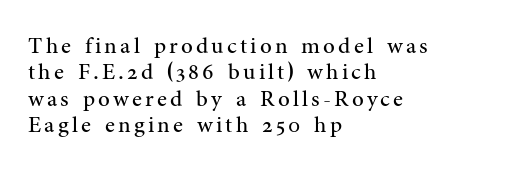
The image shows 23 px text type, upright; set left-aligned, tight line spacing (1.15x), not underlined.
